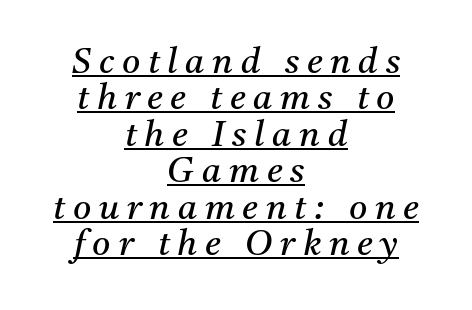
Regarding leading, the lines here are crowded together. One-word summary of the alignment: center. The letters advance in unequal steps, a hallmark of proportional type. Unbolded letterforms with no extra heft. This sample uses a serif face. Observe the wide spacing: letters keep a clear distance from each other.
